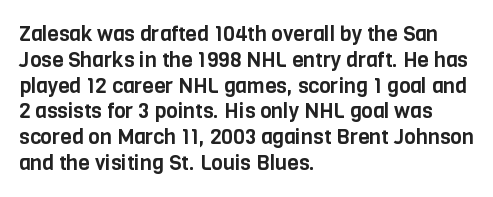
Underline: absent. This rendering uses left alignment, leaving the right contour irregular. A typesetter would mark this as roman, not italic. In terms of letterspacing, this is plain default setting.
